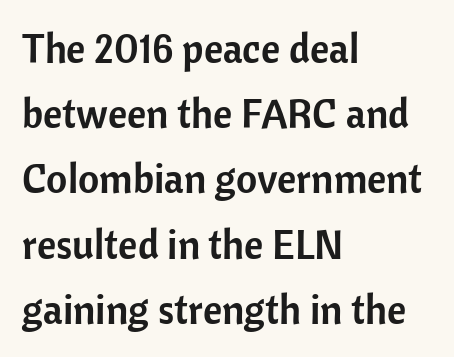
{"serif": "no", "italic": "no", "width": "normal", "stroke_contrast": "low", "x_height": "medium", "monospaced": "no", "underline": "no", "align": "left", "line_spacing": "normal", "line_spacing_ratio": 1.59, "letter_spacing": "normal", "letter_spacing_em": 0.0, "glyph_px": 41}
